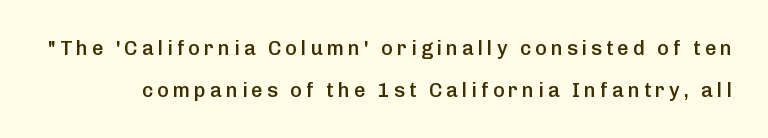
The image shows 20 px text type, upright; set loose line spacing (2.08x), unusually wide letter spacing (+0.2 em), not underlined.
